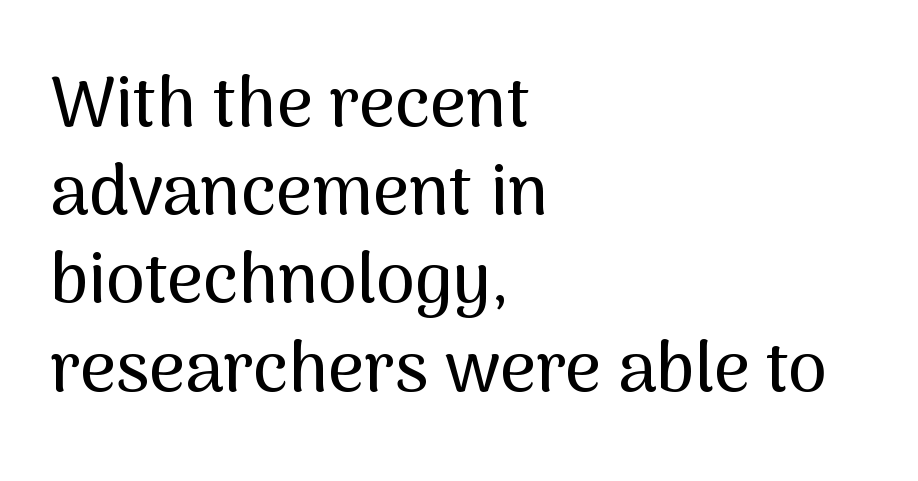
{"serif": "no", "italic": "no", "width": "normal", "stroke_contrast": "medium", "x_height": "medium", "monospaced": "no", "underline": "no", "align": "left", "line_spacing": "normal", "line_spacing_ratio": 1.26, "letter_spacing": "normal", "letter_spacing_em": 0.0, "glyph_px": 70}
